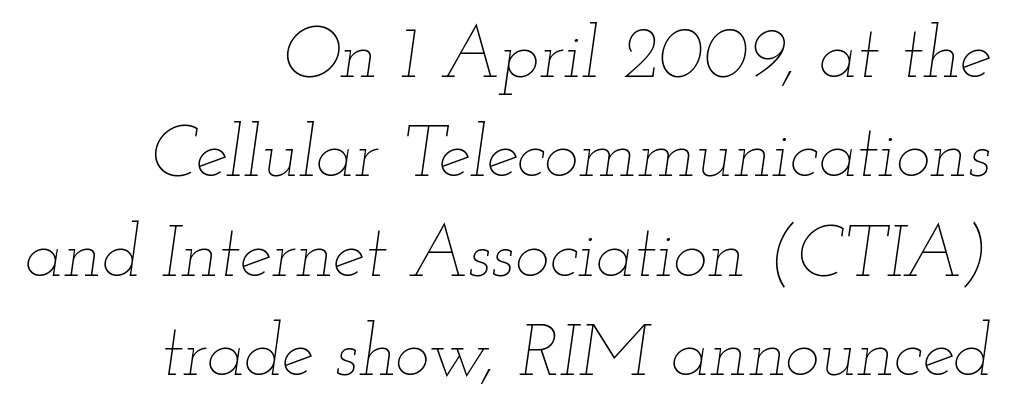
Note the varied advance widths — an 'i' is clearly narrower than an 'm'. This is oblique type, the kind used for emphasis or titles. Is the stroke heavy? The answer is a plain regular-or-lighter. No word sits above an underline. The line texture is even and compact thanks to regular tracking.
